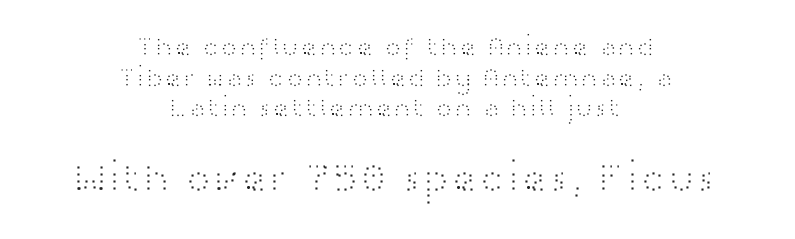
The typeface has the unassuming heft of standard copy or less. The tracking reads as untouched default to a designer's eye. These lines huddle together more closely than default settings would place them. A clean baseline with only descenders dipping below it. These lines are composed in type without serifs.
